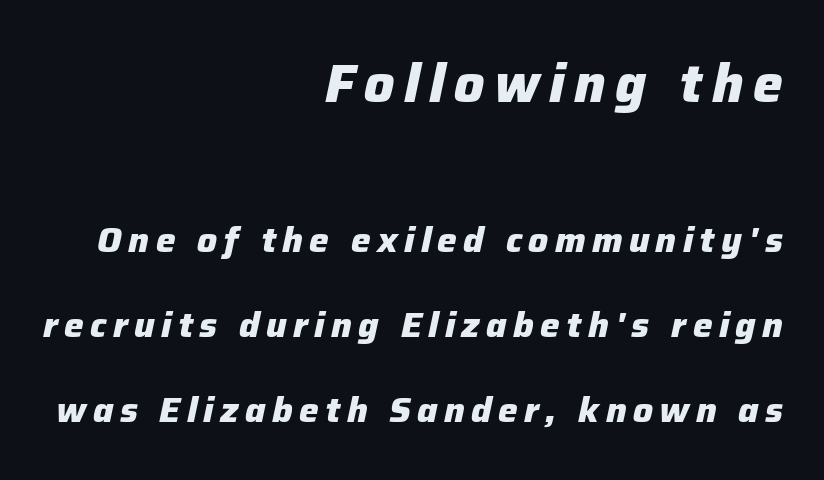
{"italic": "yes", "lean": "right", "slant_degrees": 12, "bold": "yes", "weight": "heavy", "width": "normal", "stroke_contrast": "low", "x_height": "medium", "monospaced": "no", "underline": "no", "align": "right", "line_spacing": "loose", "line_spacing_ratio": 2.43, "larger_block": "first", "size_ratio": 1.51, "glyph_px": 53}
